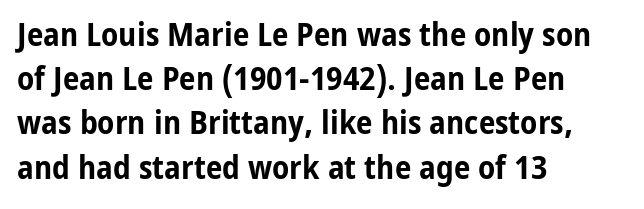
The image shows 33 px bold, condensed sans-serif type, upright; set left-aligned, normal line spacing (1.34x), normal letter spacing, not underlined; low stroke contrast and a medium x-height.
